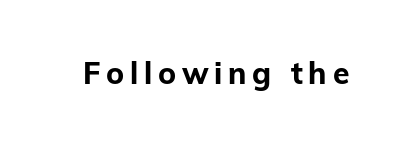
Q: Is the text bold? A: Yes.
Q: Is the text italic (slanted)? A: No, it is upright.
Q: Is the typeface a serif or a sans-serif typeface? A: Sans-serif.
Q: Is the text underlined? A: No.
Q: Width (condensed, normal, or wide)? A: Normal.
Q: Stroke contrast? A: Low.
Q: x-height? A: Medium.
Q: Monospaced? A: No.
